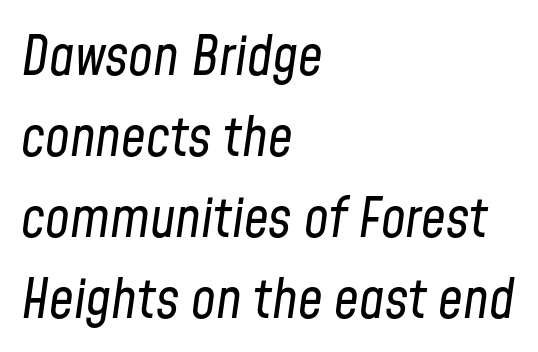
This is not heavy type; no bold has been used. The typesetter chose a ragged-right arrangement here. The rendering uses natural spacing where letterforms have individual widths. Notice how descenders clear the ascenders below comfortably — that's standard leading. Glyph-to-glyph distance matches everyday printed text.
